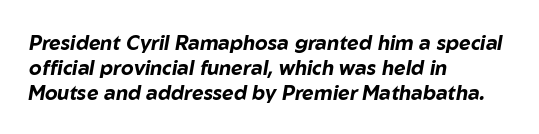
Q: Is the text bold? A: Yes.
Q: Is the text italic (slanted)? A: Yes, it leans right by about 10 degrees.
Q: Is the text underlined? A: No.
Q: How is the paragraph aligned? A: Left-aligned.
Q: Is the spacing between letters normal or unusually wide? A: Normal.
Q: Is the spacing between lines tight, normal or loose? A: Normal.
